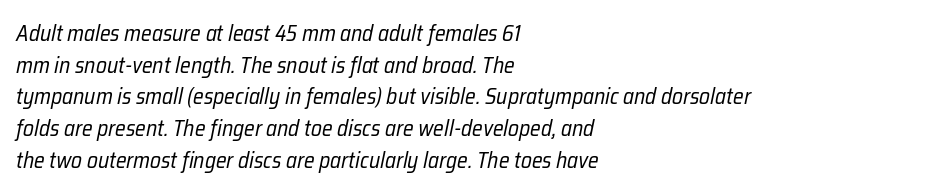
{"italic": "yes", "lean": "right", "slant_degrees": 12, "bold": "no", "underline": "no", "align": "left", "line_spacing": "normal", "line_spacing_ratio": 1.44, "letter_spacing": "normal", "letter_spacing_em": 0.0, "glyph_px": 22}
